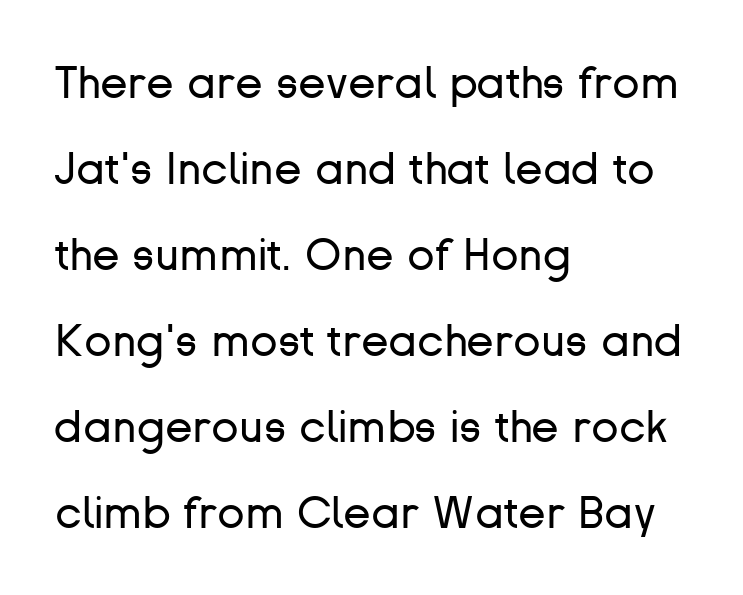
The passage is arranged the way most books set body copy — flush left. The typography opts for an upright posture over an oblique one. Each new line begins a long way beneath the previous one. Look at the bottom of the vertical strokes: they stop flat, with no serifs. Stem width sits at or under what a default text font uses.
